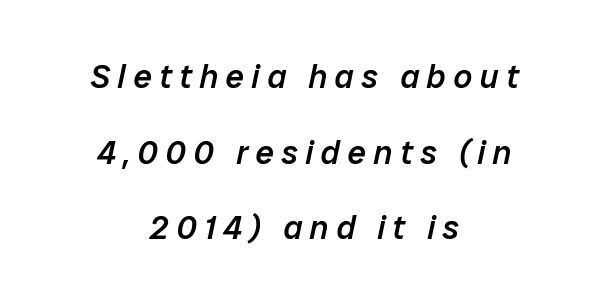
Q: Is the text bold? A: Semi-bold.
Q: Is the text italic (slanted)? A: Yes, it leans right by about 12 degrees.
Q: Is the text underlined? A: No.
Q: How is the paragraph aligned? A: Centered.
Q: Is the spacing between letters normal or unusually wide? A: Unusually wide.
Q: Is the spacing between lines tight, normal or loose? A: Loose.
Q: Width (condensed, normal, or wide)? A: Normal.
Q: Stroke contrast? A: Low.
Q: x-height? A: Medium.
Q: Monospaced? A: No.
